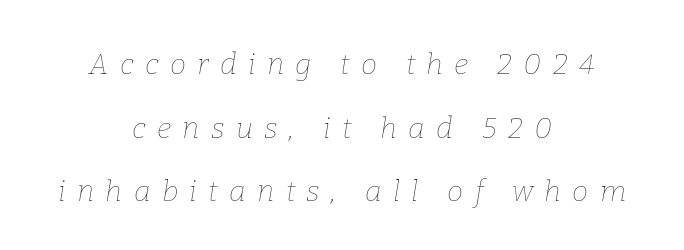
The image shows 29 px thin type, italic (leaning right); set centered, loose line spacing (2.19x), unusually wide letter spacing (+0.39 em), not underlined; low stroke contrast and a medium x-height.
